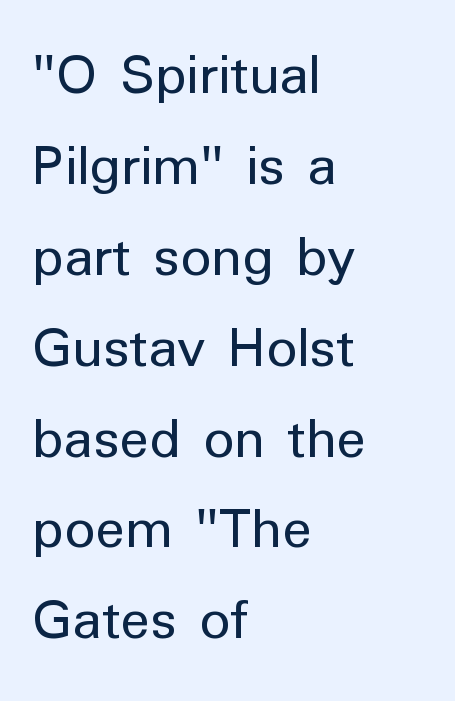
Short note: letters normally spaced. Teacher's note: observe the even left margin — that is flush-left alignment. A typesetter would call this leading conventional body-copy spacing. The type sits square on the baseline with zero lean.
